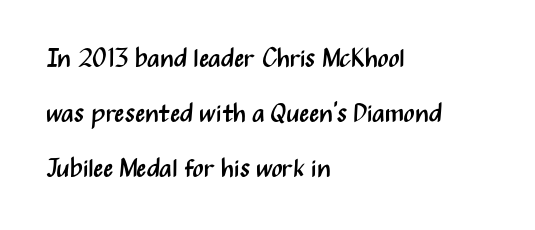
Vertical strokes here are truly vertical. Horizontal alignment here is leftward, the default for most running prose. Students, observe: this is what heavily led, spacious text looks like. Lines of text with bare space underneath.
